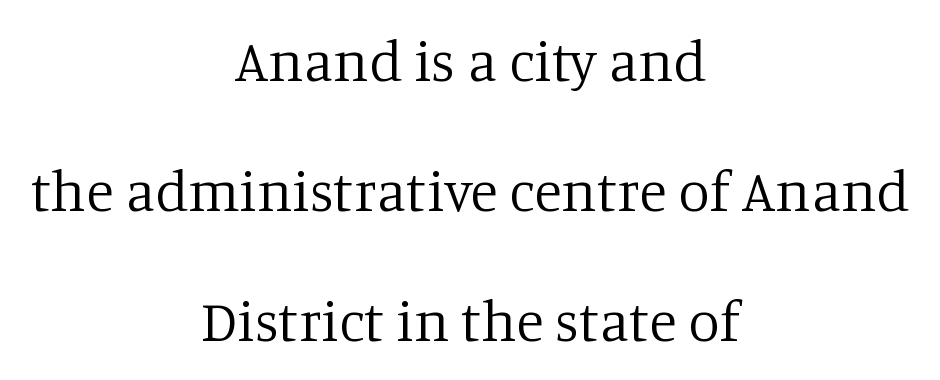
Q: Is the text bold? A: No.
Q: Is the text italic (slanted)? A: No, it is upright.
Q: Is the typeface a serif or a sans-serif typeface? A: Serif.
Q: Is the text underlined? A: No.
Q: How is the paragraph aligned? A: Centered.
Q: Is the spacing between letters normal or unusually wide? A: Normal.
Q: Is the spacing between lines tight, normal or loose? A: Loose.
Q: Width (condensed, normal, or wide)? A: Normal.
Q: Stroke contrast? A: Low.
Q: x-height? A: Large.
Q: Monospaced? A: No.
